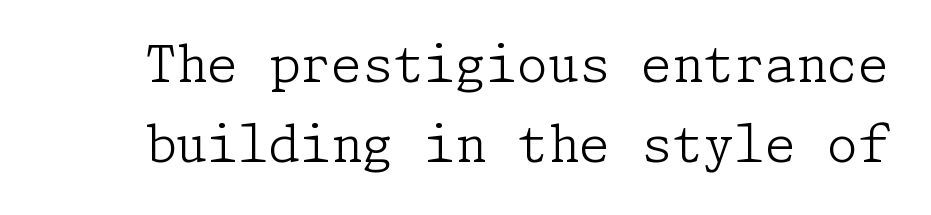
Q: Is the text bold? A: No.
Q: Is the text italic (slanted)? A: No, it is upright.
Q: Is the typeface a serif or a sans-serif typeface? A: Serif.
Q: Is the text underlined? A: No.
Q: Is the spacing between letters normal or unusually wide? A: Normal.
Q: Is the spacing between lines tight, normal or loose? A: Normal.
Q: Width (condensed, normal, or wide)? A: Normal.
Q: Stroke contrast? A: Low.
Q: x-height? A: Medium.
